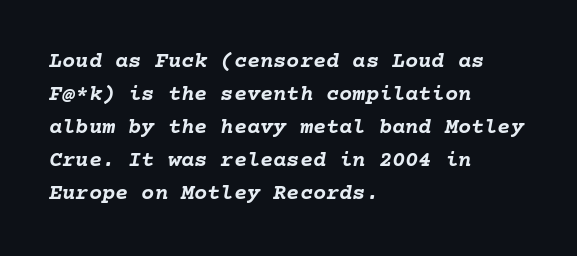
The image shows 22 px bold type, italic (leaning right); set left-aligned, normal line spacing (1.5x), normal letter spacing, not underlined.
